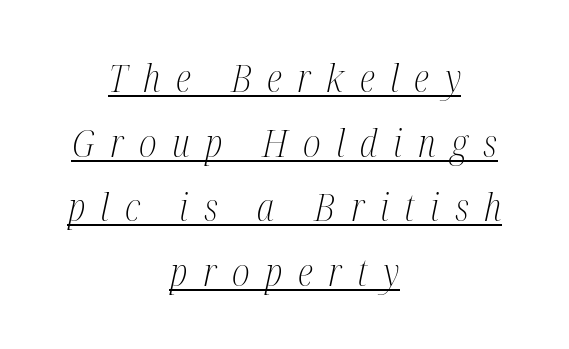
The image shows 39 px light, condensed serif type, italic (leaning right); set centered, normal line spacing (1.66x), unusually wide letter spacing (+0.4 em), underlined; medium stroke contrast and a medium x-height.
